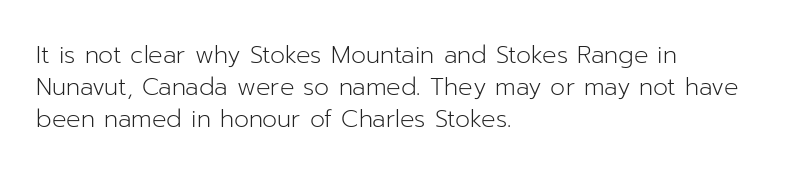
The image shows 24 px text type, upright; set left-aligned, normal line spacing (1.34x), normal letter spacing, not underlined.
